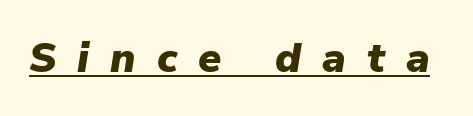
Designer's note — italics engaged. A dark, heavy texture on the line: the type is bold. The rendering uses natural spacing where letterforms have individual widths. How are the letters spaced? Widely, with obvious added tracking. A continuous stroke trails under the words, as in a hyperlink.
